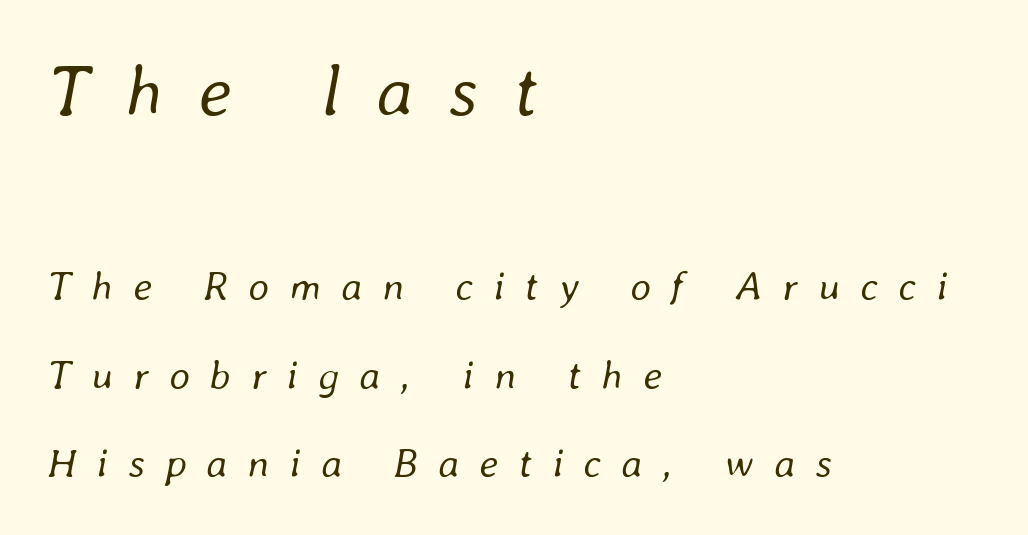
In CSS terms this would be text-align: left. Heft: none added — not bold. A typesetter would call this proportional, since set widths differ per character. A typesetter would call this leading open, well beyond the default. Tracking value appears strongly positive — letters spread wide. This is oblique type, the kind used for emphasis or titles.
